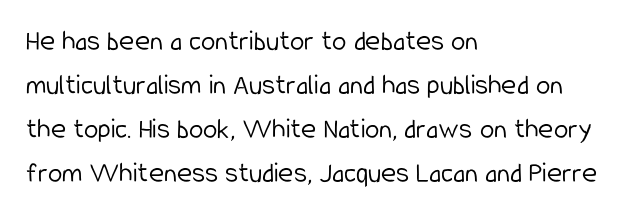
Q: Is the text bold? A: No.
Q: Is the text italic (slanted)? A: No, it is upright.
Q: Is the typeface a serif or a sans-serif typeface? A: Sans-serif.
Q: Is the text underlined? A: No.
Q: How is the paragraph aligned? A: Left-aligned.
Q: Is the spacing between letters normal or unusually wide? A: Normal.
Q: Is the spacing between lines tight, normal or loose? A: Normal.
Q: Width (condensed, normal, or wide)? A: Condensed.
Q: Stroke contrast? A: Low.
Q: x-height? A: Medium.
Q: Monospaced? A: No.
